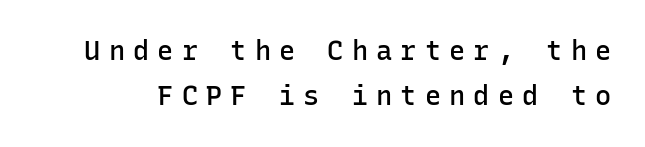
Is the type bold? Partly — it's a semibold, heavier than regular but not fully bold. The block of text has a typical density, with ordinary space between rows. The words here are not underlined. In terms of posture, this sample is upright.
